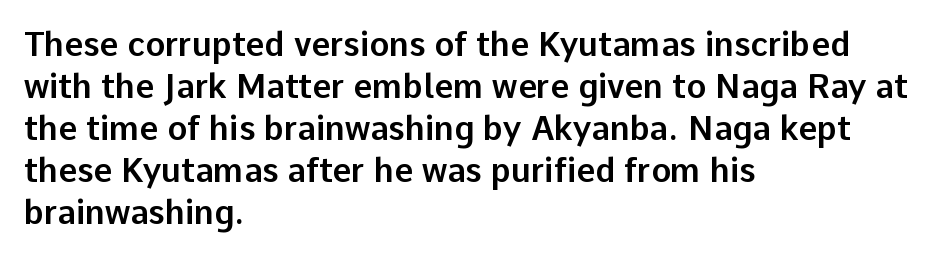
A typesetter would label this face a sans. Horizontal bands of white between lines are of average thickness. Here the designer chose a conventional face with non-uniform glyph widths. Characters remain perfectly vertical along every line. Line beginnings align vertically; line endings do not.
